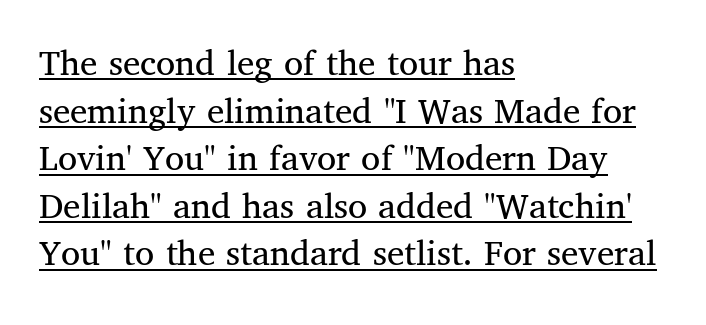
{"serif": "yes", "italic": "no", "bold": "no", "weight": "regular", "width": "normal", "stroke_contrast": "medium", "x_height": "medium", "monospaced": "no", "underline": "yes", "align": "left", "line_spacing_ratio": 1.22, "letter_spacing": "normal", "letter_spacing_em": 0.0, "glyph_px": 39}
